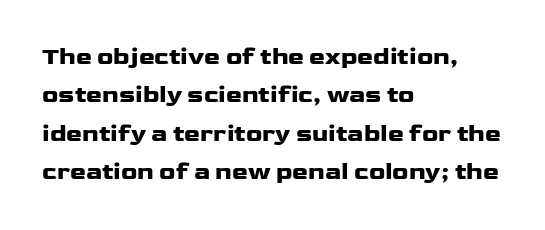
The image shows 24 px bold type, upright; set left-aligned, normal line spacing (1.6x), normal letter spacing, not underlined.
